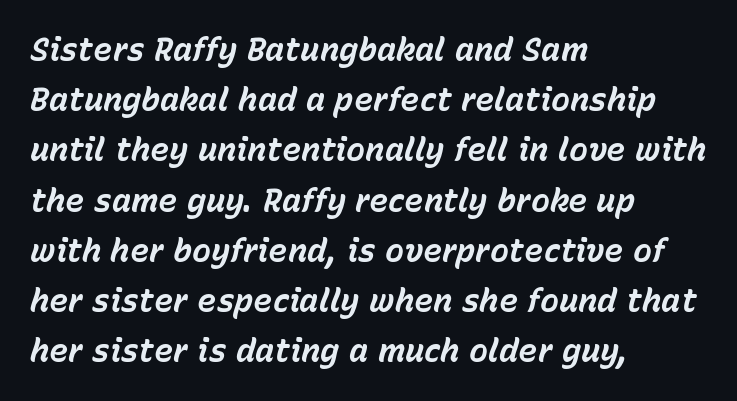
Q: Is the text bold? A: Yes.
Q: Is the text italic (slanted)? A: Yes, it leans right by about 15 degrees.
Q: Is the text underlined? A: No.
Q: How is the paragraph aligned? A: Left-aligned.
Q: Is the spacing between letters normal or unusually wide? A: Normal.
Q: Is the spacing between lines tight, normal or loose? A: Normal.
Q: Width (condensed, normal, or wide)? A: Normal.
Q: Stroke contrast? A: Low.
Q: x-height? A: Medium.
Q: Monospaced? A: No.
